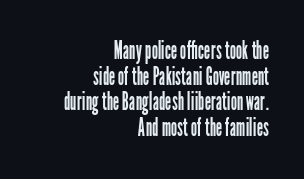
The image shows 25 px text type, upright; set right-aligned, tight line spacing (1.03x), normal letter spacing, not underlined.
